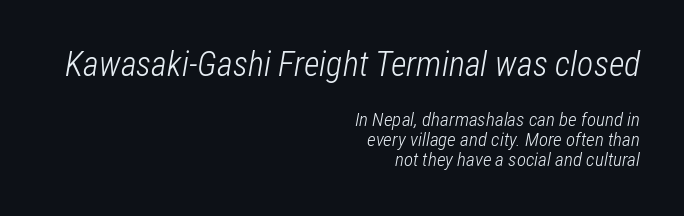
Q: Is the text bold? A: No.
Q: Is the text italic (slanted)? A: Yes, it leans right by about 12 degrees.
Q: Is the text underlined? A: No.
Q: How is the paragraph aligned? A: Right-aligned.
Q: Is the spacing between letters normal or unusually wide? A: Normal.
Q: Is the spacing between lines tight, normal or loose? A: Tight.
Q: Which block of text is set in a larger size, the first (top) or the second (bottom)? A: The first (top) one.
Q: Width (condensed, normal, or wide)? A: Condensed.
Q: Stroke contrast? A: Low.
Q: x-height? A: Medium.
Q: Monospaced? A: No.
